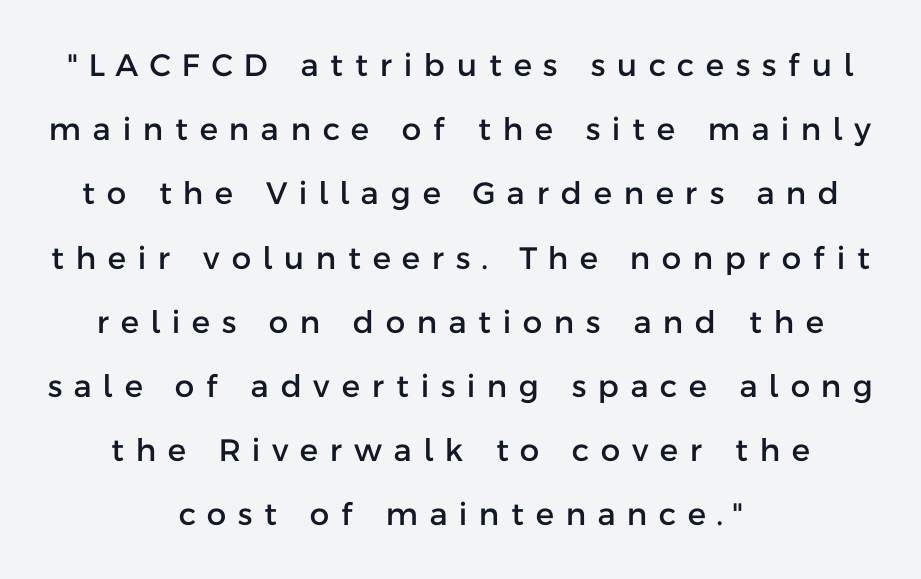
Unmarked baselines from the first word to the last. Do the letters lean? They stand straight. The passage shown is typed in a proportional face where columns would drift. This rendering uses center alignment, leaving both contours irregular but symmetric. A typesetter would call this leading open, well beyond the default. No feet cap the strokes, marking this as sans-serif type.
